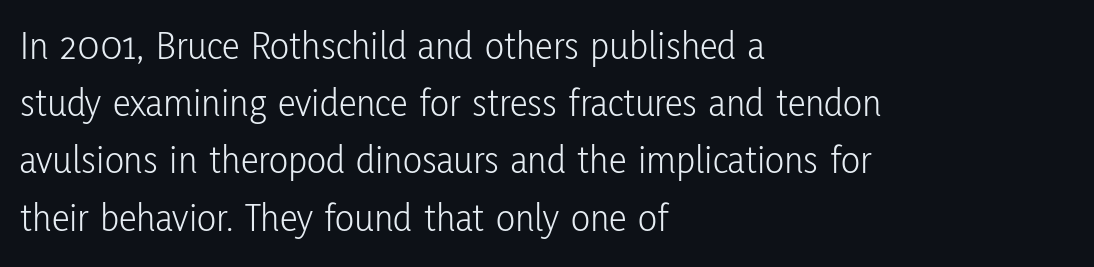
The image shows 40 px light, condensed sans-serif type, upright; set left-aligned, normal line spacing (1.43x), normal letter spacing, not underlined; low stroke contrast and a medium x-height.
